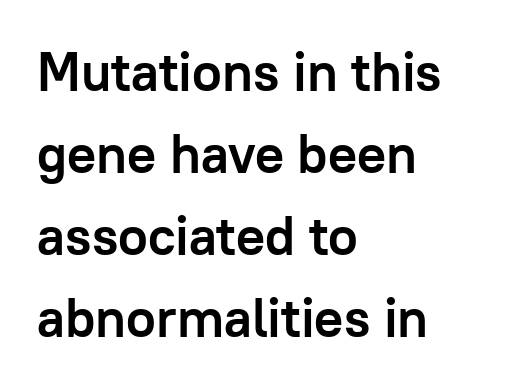
Nobody drew a line under any word here. Honestly, the row spacing looks completely unremarkable. Look at the bottom of the vertical strokes: they stop flat, with no serifs. How heavy is the stroke? Heavy — this is a bold.
